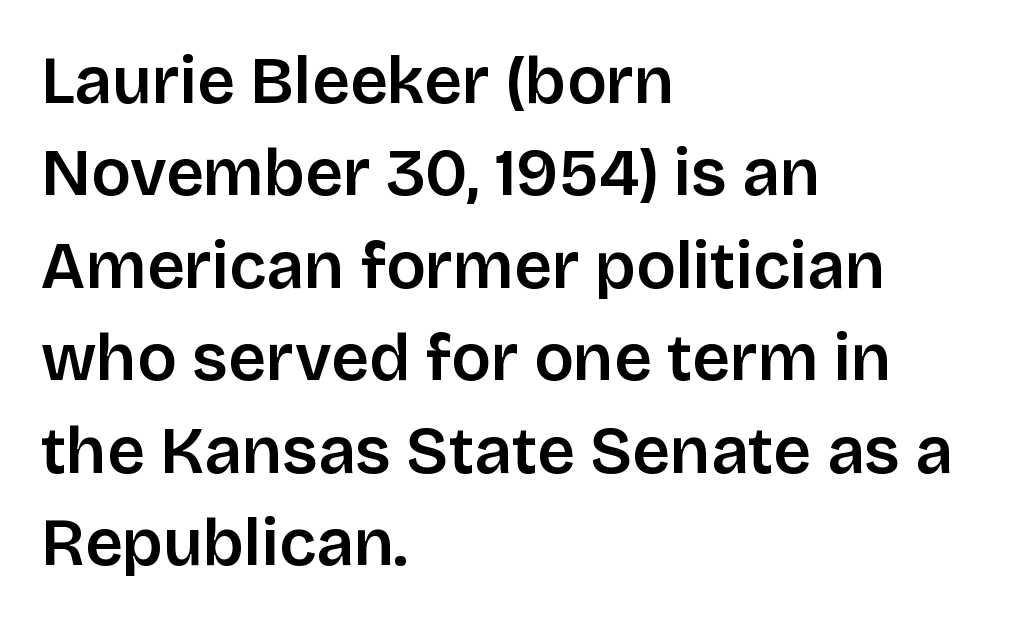
Letterform terminals end flat and unadorned throughout the passage. In terms of posture, this sample is upright. Do the characters align in a grid? No, the font is proportional. Students, note that the glyphs here touch the page at normal intervals. Students, observe: this is what conventionally led text looks like.
